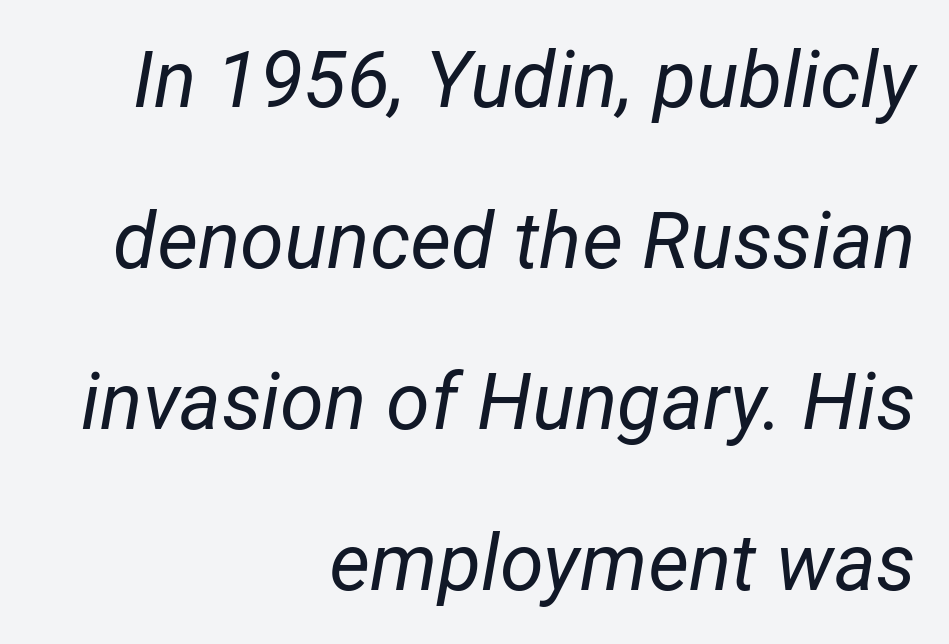
Q: Is the text bold? A: No.
Q: Is the text italic (slanted)? A: Yes, it leans right by about 12 degrees.
Q: Is the text underlined? A: No.
Q: How is the paragraph aligned? A: Right-aligned.
Q: Is the spacing between letters normal or unusually wide? A: Normal.
Q: Is the spacing between lines tight, normal or loose? A: Loose.
Q: Width (condensed, normal, or wide)? A: Normal.
Q: Stroke contrast? A: Low.
Q: x-height? A: Medium.
Q: Monospaced? A: No.
